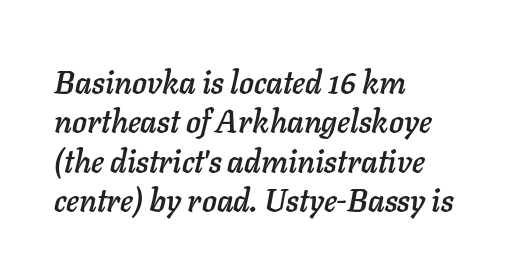
{"italic": "yes", "lean": "right", "slant_degrees": 11, "width": "normal", "stroke_contrast": "low", "x_height": "medium", "monospaced": "no", "underline": "no", "align": "left", "line_spacing": "normal", "line_spacing_ratio": 1.27, "letter_spacing": "normal", "letter_spacing_em": 0.0, "glyph_px": 31}
